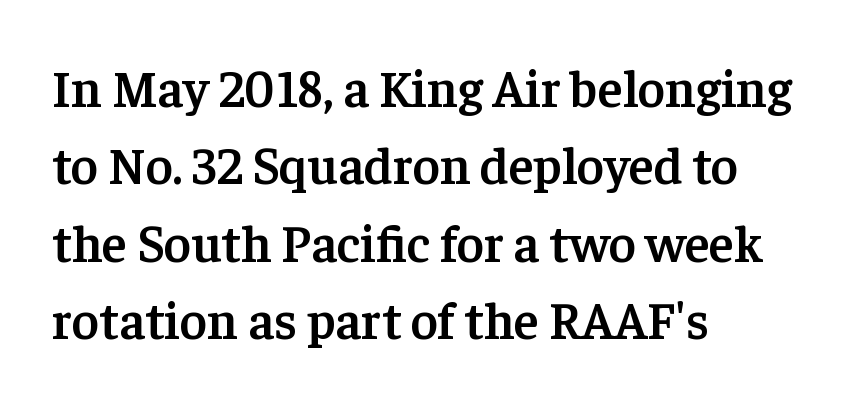
The image shows 52 px semibold serif type, upright; set left-aligned, normal line spacing (1.49x), normal letter spacing, not underlined; low stroke contrast and a medium x-height.
